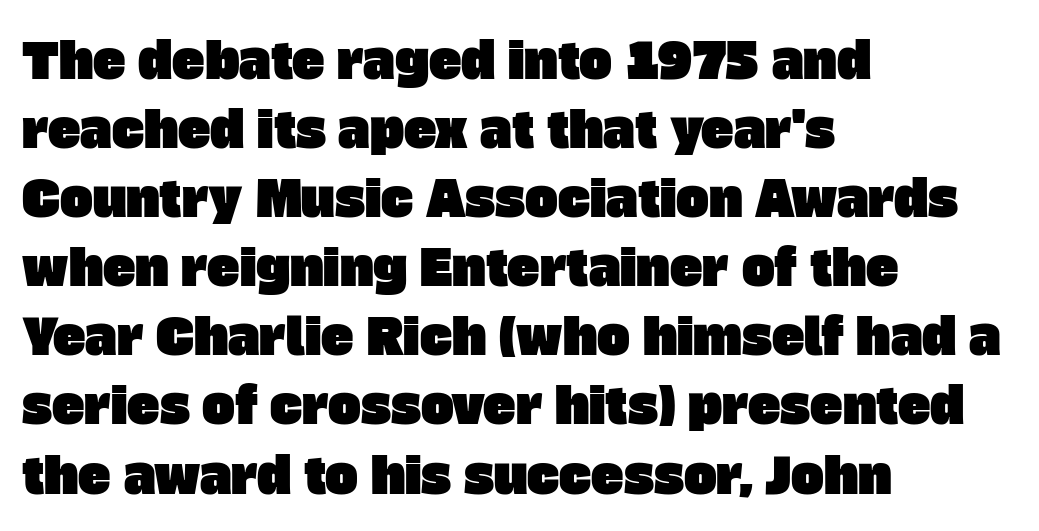
A normal amount of white space separates one row of letters from the next. The strip under each line holds only bare page. The glyphs in this specimen are sans serif. Note the varied advance widths — an 'i' is clearly narrower than an 'm'. The lines in this sample share a left origin and differ only in where they stop.
